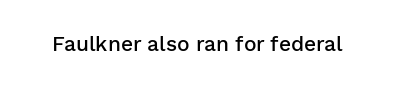
Typesetter's note: demi weight, one step under bold. The specimen omits any rule beneath the text block's lines. Is there any slant? The stems are plumb. Does extra space separate the letters? No, they use regular spacing.
